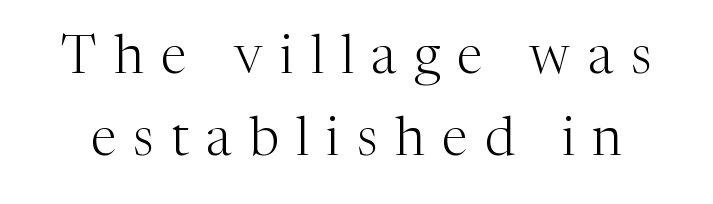
The image shows 53 px light serif type, upright; set normal line spacing (1.54x), unusually wide letter spacing (+0.33 em), not underlined; medium stroke contrast and a medium x-height.
